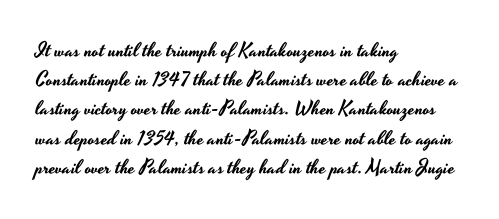
The image shows 20 px text type; set left-aligned, normal line spacing (1.46x), normal letter spacing, not underlined.
